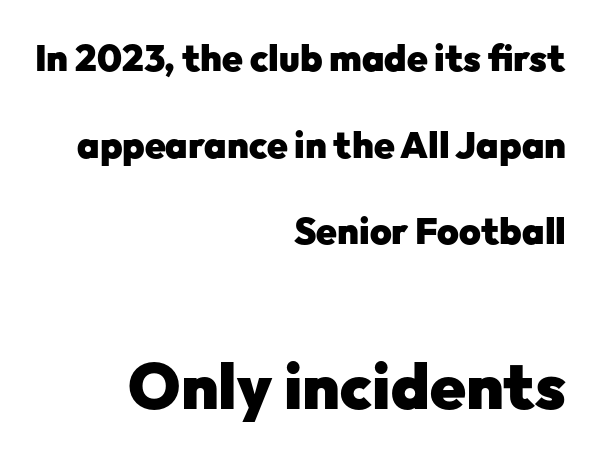
What kind of face is this? One without serifs — a sans. Nobody drew a line under any word here. These words are printed bold, with thick strokes throughout. Do the characters align in a grid? No, the font is proportional. This rendering uses right alignment, leaving the left contour irregular. Is the lower block the larger one? Yes — the lower block carries the bigger type.
